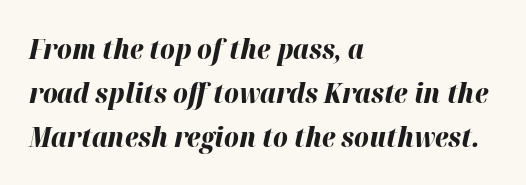
Q: Is the text bold? A: Yes.
Q: Is the text italic (slanted)? A: Yes, it leans right by about 12 degrees.
Q: Is the text underlined? A: No.
Q: How is the paragraph aligned? A: Left-aligned.
Q: Is the spacing between letters normal or unusually wide? A: Normal.
Q: Is the spacing between lines tight, normal or loose? A: Normal.
Q: Width (condensed, normal, or wide)? A: Normal.
Q: Stroke contrast? A: High.
Q: x-height? A: Medium.
Q: Monospaced? A: No.
